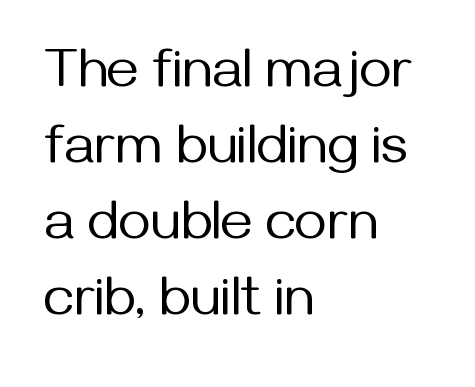
The image shows 56 px regular-weight sans-serif type, upright; set left-aligned, normal line spacing (1.36x), normal letter spacing, not underlined; medium stroke contrast and a medium x-height.
